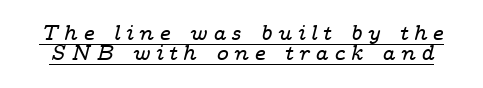
{"italic": "yes", "lean": "right", "slant_degrees": 14, "underline": "yes", "line_spacing": "tight", "line_spacing_ratio": 0.97, "letter_spacing": "wide", "letter_spacing_em": 0.25, "glyph_px": 21}
